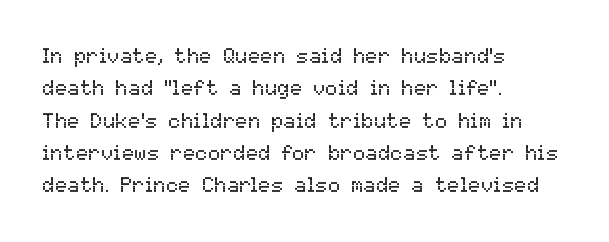
Q: Is the text bold? A: No.
Q: Is the text italic (slanted)? A: No, it is upright.
Q: Is the text underlined? A: No.
Q: How is the paragraph aligned? A: Left-aligned.
Q: Is the spacing between letters normal or unusually wide? A: Normal.
Q: Is the spacing between lines tight, normal or loose? A: Normal.
